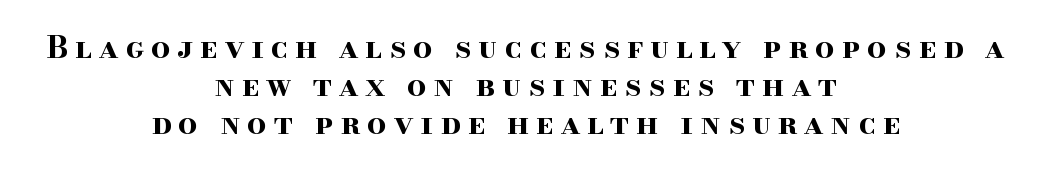
Q: Is the text bold? A: Yes.
Q: Is the text italic (slanted)? A: No, it is upright.
Q: Is the typeface a serif or a sans-serif typeface? A: Serif.
Q: Is the text underlined? A: No.
Q: How is the paragraph aligned? A: Centered.
Q: Is the spacing between letters normal or unusually wide? A: Unusually wide.
Q: Width (condensed, normal, or wide)? A: Wide.
Q: Stroke contrast? A: High.
Q: x-height? A: Small.
Q: Monospaced? A: No.
